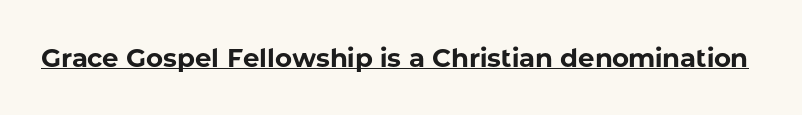
The image shows 26 px bold type, upright; set normal letter spacing, underlined.
